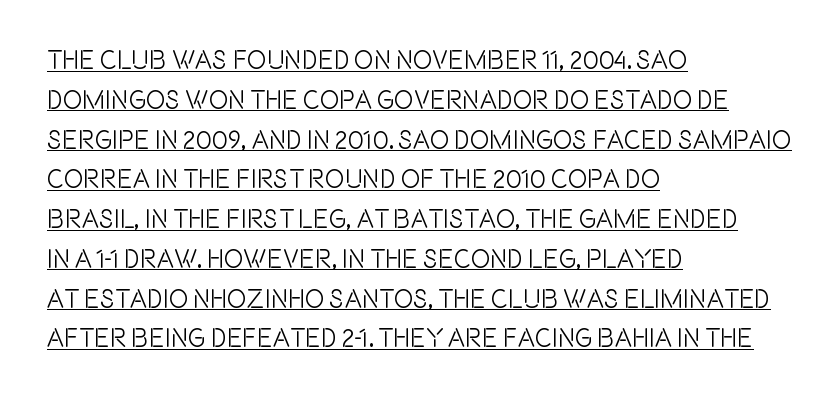
{"italic": "no", "underline": "yes", "align": "left", "line_spacing": "normal", "line_spacing_ratio": 1.53, "letter_spacing": "normal", "letter_spacing_em": 0.0, "glyph_px": 26}
